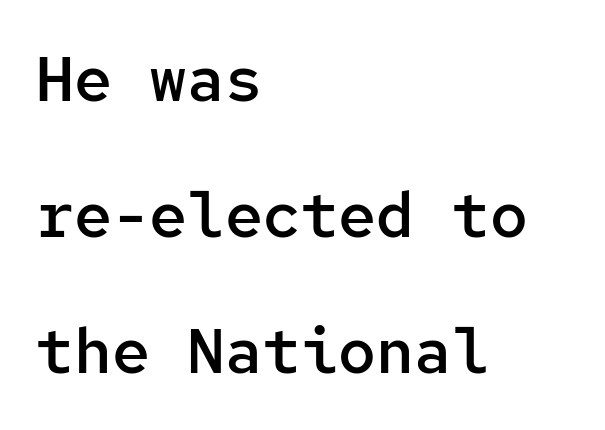
{"serif": "no", "italic": "no", "bold": "semi", "weight": "semibold", "width": "normal", "stroke_contrast": "low", "x_height": "medium", "monospaced": "yes", "underline": "no", "align": "left", "line_spacing": "loose", "line_spacing_ratio": 2.16, "letter_spacing": "normal", "letter_spacing_em": 0.0, "glyph_px": 63}
